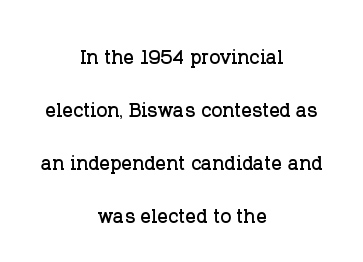
{"italic": "no", "underline": "no", "align": "center", "line_spacing": "loose", "line_spacing_ratio": 2.04, "letter_spacing": "normal", "letter_spacing_em": 0.0, "glyph_px": 26}
